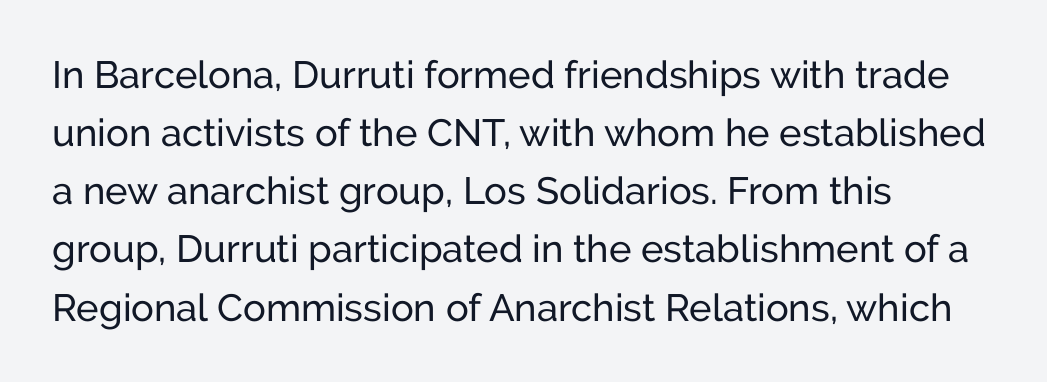
Q: Is the text italic (slanted)? A: No, it is upright.
Q: Is the typeface a serif or a sans-serif typeface? A: Sans-serif.
Q: Is the text underlined? A: No.
Q: How is the paragraph aligned? A: Left-aligned.
Q: Is the spacing between letters normal or unusually wide? A: Normal.
Q: Is the spacing between lines tight, normal or loose? A: Normal.
Q: Width (condensed, normal, or wide)? A: Normal.
Q: Stroke contrast? A: Low.
Q: x-height? A: Medium.
Q: Monospaced? A: No.
